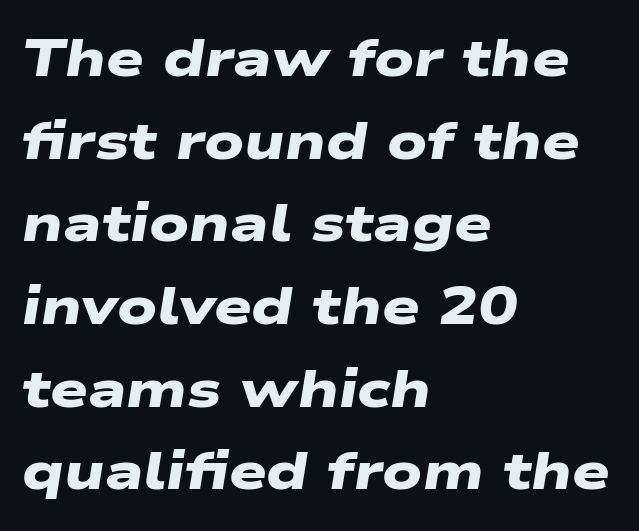
Q: Is the text bold? A: Yes.
Q: Is the typeface a serif or a sans-serif typeface? A: Sans-serif.
Q: Is the text underlined? A: No.
Q: How is the paragraph aligned? A: Left-aligned.
Q: Is the spacing between letters normal or unusually wide? A: Normal.
Q: Is the spacing between lines tight, normal or loose? A: Normal.
Q: Width (condensed, normal, or wide)? A: Wide.
Q: Stroke contrast? A: Low.
Q: x-height? A: Medium.
Q: Monospaced? A: No.
